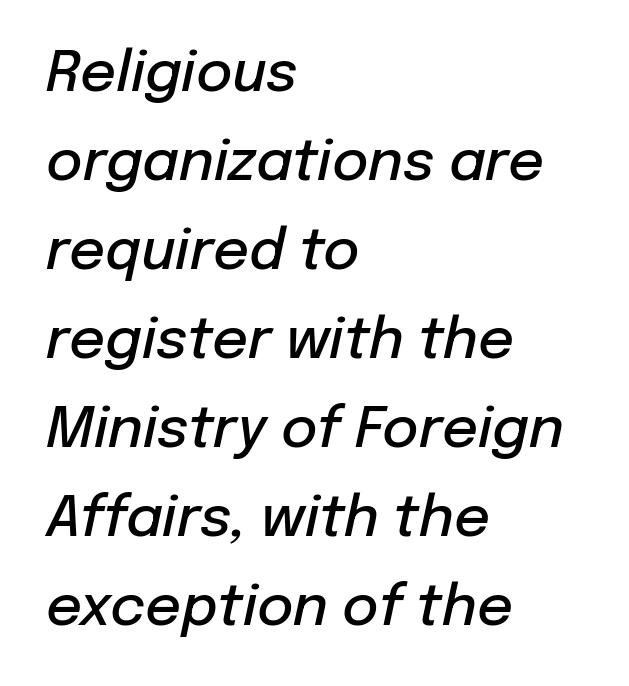
{"italic": "yes", "lean": "right", "slant_degrees": 12, "bold": "semi", "weight": "semibold", "width": "normal", "stroke_contrast": "low", "x_height": "medium", "monospaced": "no", "underline": "no", "align": "left", "line_spacing": "normal", "line_spacing_ratio": 1.59, "letter_spacing": "normal", "letter_spacing_em": 0.0, "glyph_px": 56}
